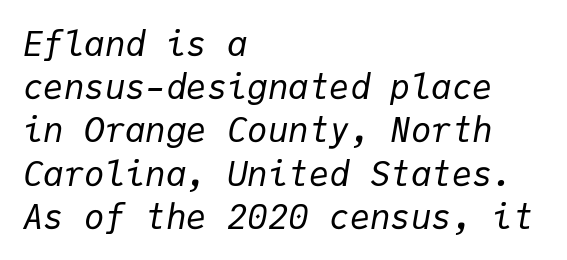
Q: Is the text bold? A: No.
Q: Is the text italic (slanted)? A: Yes, it leans right by about 9 degrees.
Q: Is the text underlined? A: No.
Q: How is the paragraph aligned? A: Left-aligned.
Q: Is the spacing between letters normal or unusually wide? A: Normal.
Q: Is the spacing between lines tight, normal or loose? A: Normal.
Q: Width (condensed, normal, or wide)? A: Normal.
Q: Stroke contrast? A: Low.
Q: x-height? A: Medium.
Q: Monospaced? A: Yes.
